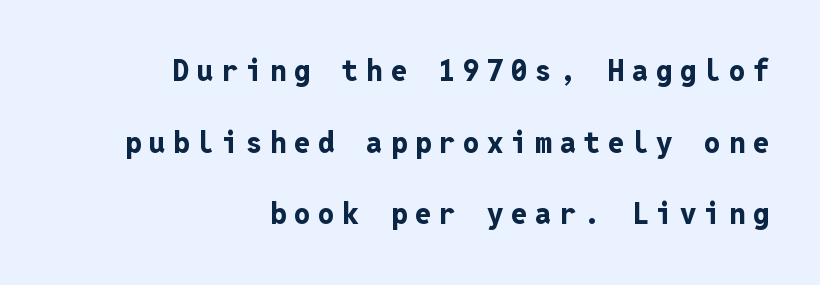
The letters march in equal steps, a hallmark of fixed-pitch type. Quick note: underline off. Characters remain perfectly vertical along every line. Inter-character spacing is expanded well beyond the font's built-in metrics. No feet cap the strokes, marking this as sans-serif type.
